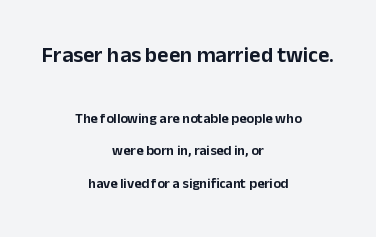
{"italic": "no", "underline": "no", "align": "center", "line_spacing": "loose", "line_spacing_ratio": 2.33, "letter_spacing": "normal", "letter_spacing_em": 0.0, "larger_block": "first", "size_ratio": 1.57, "glyph_px": 22}
